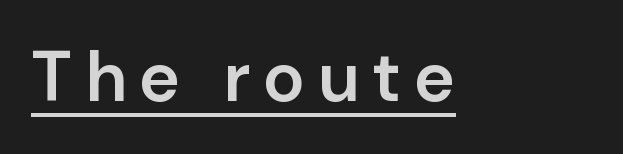
The image shows 70 px semibold sans-serif type, upright; set underlined; low stroke contrast and a medium x-height.
